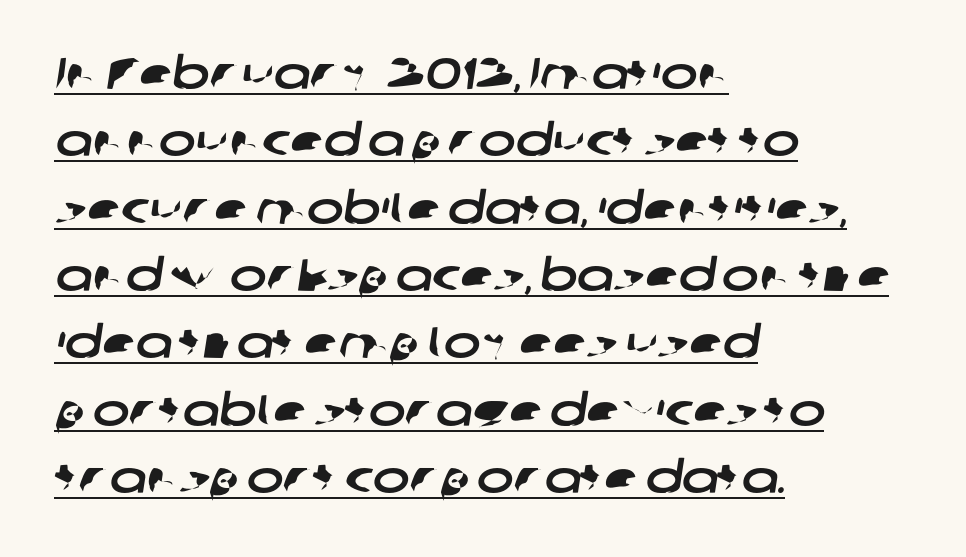
Q: Is the typeface a serif or a sans-serif typeface? A: Sans-serif.
Q: Is the text underlined? A: Yes.
Q: How is the paragraph aligned? A: Left-aligned.
Q: Is the spacing between letters normal or unusually wide? A: Normal.
Q: Is the spacing between lines tight, normal or loose? A: Normal.
Q: Width (condensed, normal, or wide)? A: Wide.
Q: Stroke contrast? A: Low.
Q: x-height? A: Medium.
Q: Monospaced? A: No.
